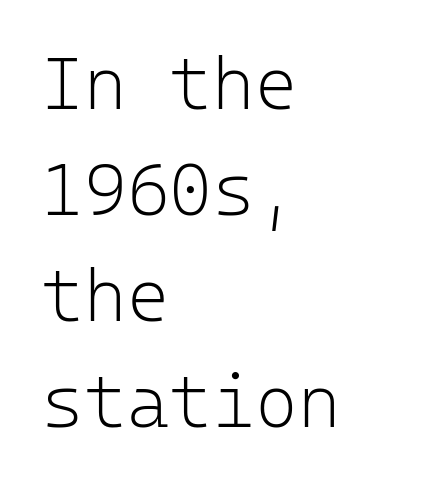
Q: Is the text bold? A: No.
Q: Is the text italic (slanted)? A: No, it is upright.
Q: Is the typeface a serif or a sans-serif typeface? A: Sans-serif.
Q: Is the text underlined? A: No.
Q: How is the paragraph aligned? A: Left-aligned.
Q: Is the spacing between letters normal or unusually wide? A: Normal.
Q: Is the spacing between lines tight, normal or loose? A: Normal.
Q: Width (condensed, normal, or wide)? A: Normal.
Q: Stroke contrast? A: Low.
Q: x-height? A: Medium.
Q: Monospaced? A: Yes.
